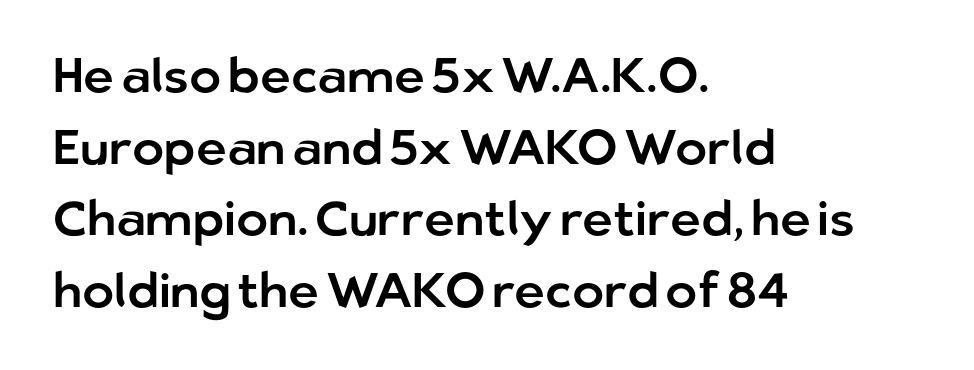
Q: Is the text italic (slanted)? A: No, it is upright.
Q: Is the typeface a serif or a sans-serif typeface? A: Sans-serif.
Q: Is the text underlined? A: No.
Q: How is the paragraph aligned? A: Left-aligned.
Q: Is the spacing between letters normal or unusually wide? A: Normal.
Q: Is the spacing between lines tight, normal or loose? A: Normal.
Q: Width (condensed, normal, or wide)? A: Normal.
Q: Stroke contrast? A: Low.
Q: x-height? A: Medium.
Q: Monospaced? A: No.
